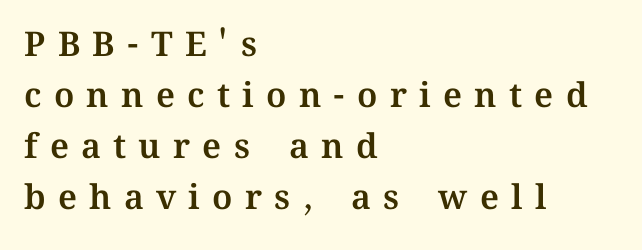
Letters rest on an invisible, unmarked baseline. Short note: letters widely spaced. A roman cut, with each character standing at attention. The rendering uses a moderate line-height, typical for paragraphs.
